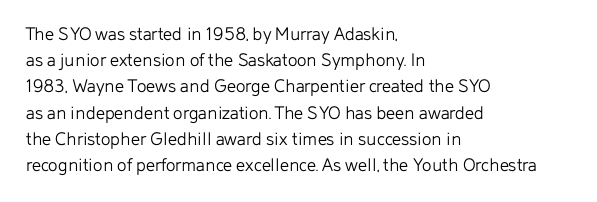
{"italic": "no", "bold": "no", "underline": "no", "align": "left", "line_spacing": "normal", "line_spacing_ratio": 1.31, "letter_spacing": "normal", "letter_spacing_em": 0.0, "glyph_px": 20}
